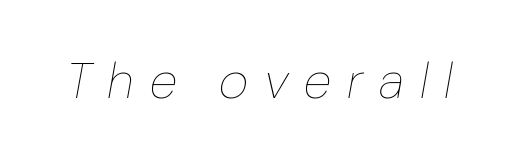
The image shows 51 px thin type, italic (leaning right); set unusually wide letter spacing (+0.31 em), not underlined; low stroke contrast and a medium x-height.
